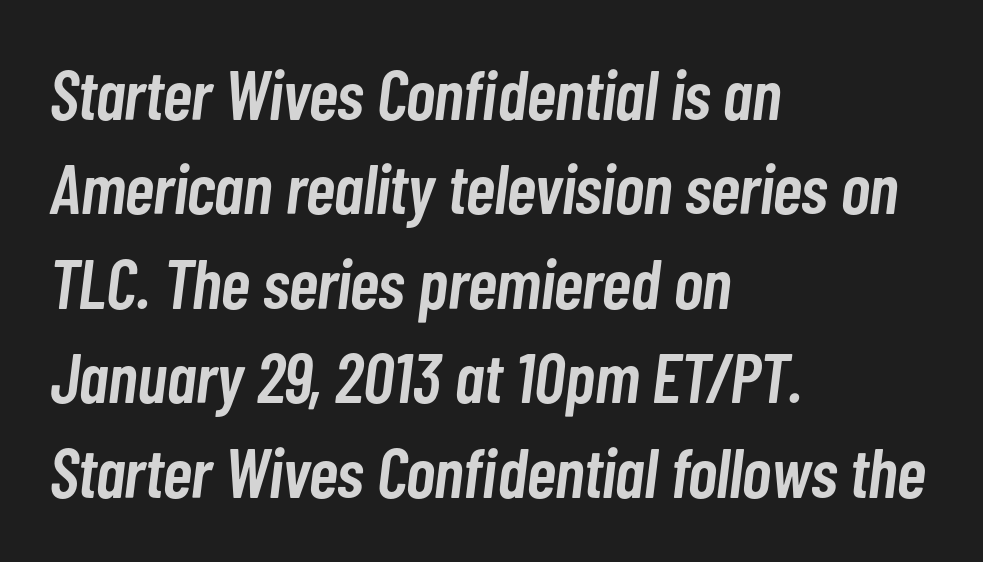
The characters look somewhat weighty, a semibold short of true bold. Decoration check: the copy has no underline. No extra tracking has been applied to these lines. These lines were composed using italics.
